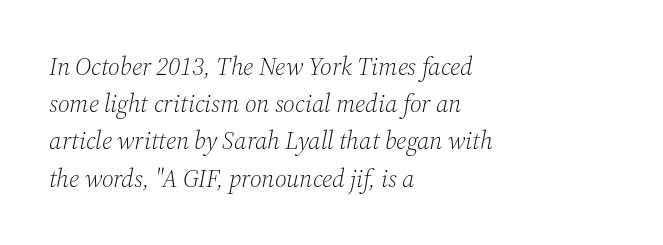
The image shows 25 px text type, italic (leaning right); set left-aligned, normal line spacing (1.49x), normal letter spacing, not underlined.
